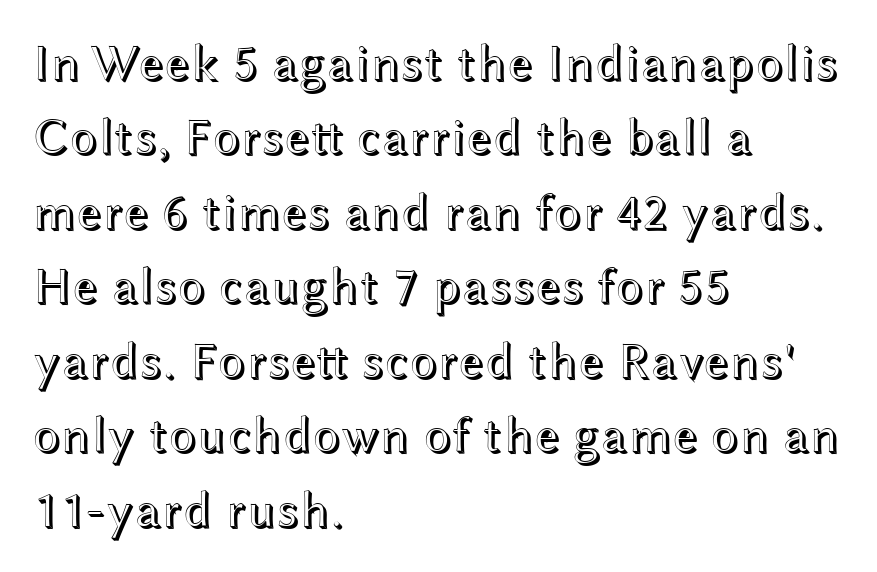
Q: Is the text italic (slanted)? A: No, it is upright.
Q: Is the text underlined? A: No.
Q: How is the paragraph aligned? A: Left-aligned.
Q: Is the spacing between letters normal or unusually wide? A: Normal.
Q: Is the spacing between lines tight, normal or loose? A: Normal.
Q: Width (condensed, normal, or wide)? A: Wide.
Q: x-height? A: Medium.
Q: Monospaced? A: No.
